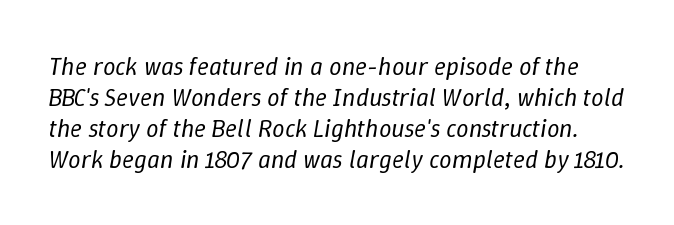
Only glyphs here, with clear space below each row. There is no visible air inserted between adjacent glyphs. Quick note: italic. The font sits on the lighter half of the weight spectrum, regular included.
